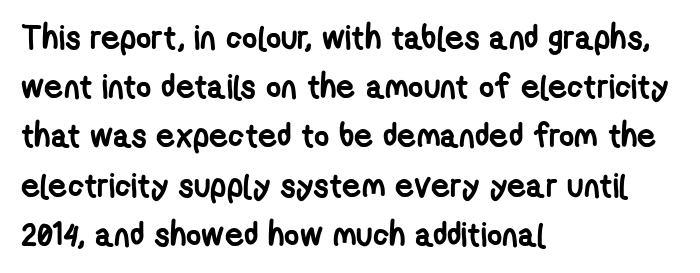
No word sits above an underline. Honestly, the row spacing looks completely unremarkable. The rendering uses natural spacing where letterforms have individual widths. Line beginnings align vertically; line endings do not. Short note: letters normally spaced. Unlike a traditional serif, this face leaves its strokes unadorned.
